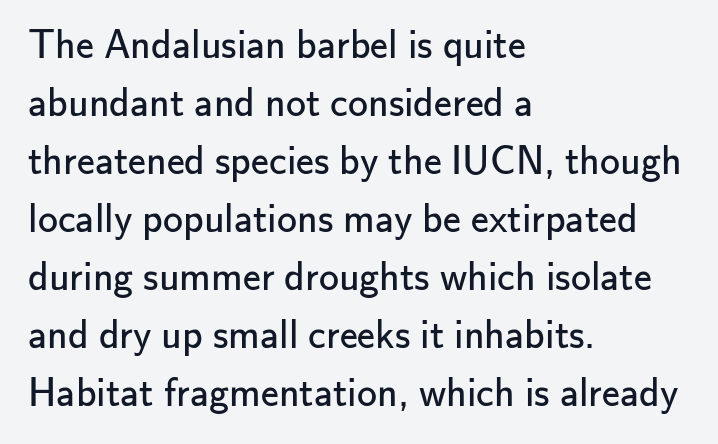
The image shows 40 px regular-weight sans-serif type, upright; set left-aligned, normal line spacing (1.45x), normal letter spacing, not underlined; low stroke contrast and a small x-height.
